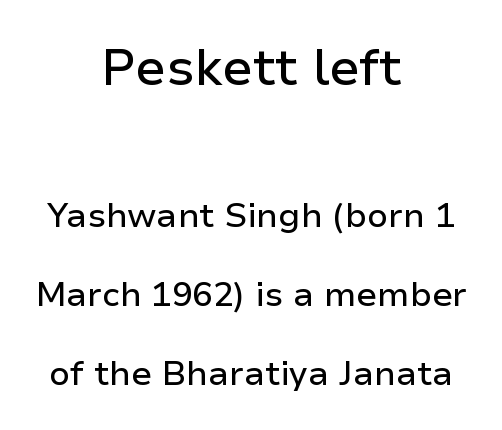
The image shows 51 px sans-serif type, upright; set centered, loose line spacing (2.32x), normal letter spacing, not underlined; the first (top) block is 1.5x larger; low stroke contrast and a medium x-height.
